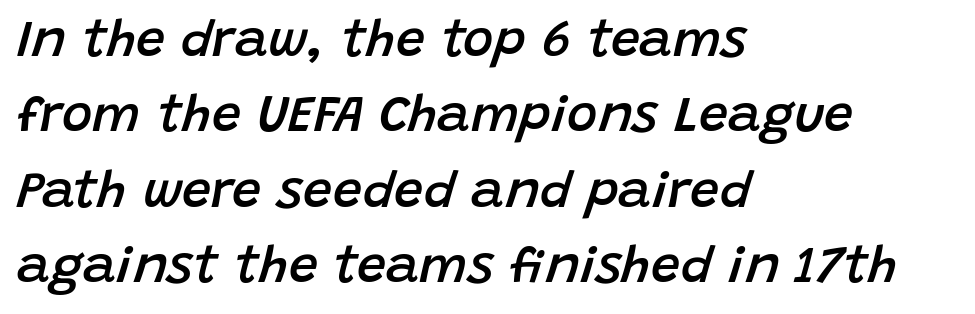
Tracking value appears to be zero — textbook default spacing. A clean baseline with only descenders dipping below it. Each letter keeps its own natural width here, so spacing adapts to shape. You can tell it's italic because the verticals aren't actually vertical.
